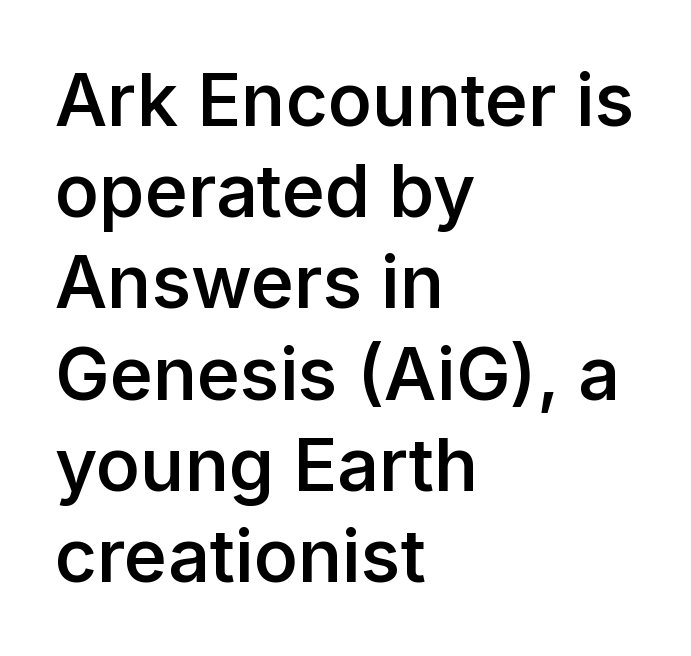
{"serif": "no", "italic": "no", "bold": "semi", "weight": "semibold", "width": "normal", "stroke_contrast": "low", "x_height": "medium", "monospaced": "no", "underline": "no", "align": "left", "line_spacing": "normal", "line_spacing_ratio": 1.25, "letter_spacing": "normal", "letter_spacing_em": 0.0, "glyph_px": 73}
